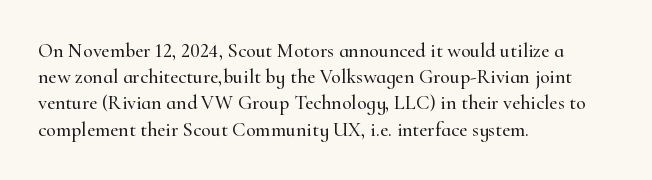
Rows of type keep a routine distance in the vertical direction. Designer's note — italics off, roman on. These lines stack with their left ends in a neat column. You could call the tracking neutral — neither tight nor loose. Each row of text sits above clean, open space.
